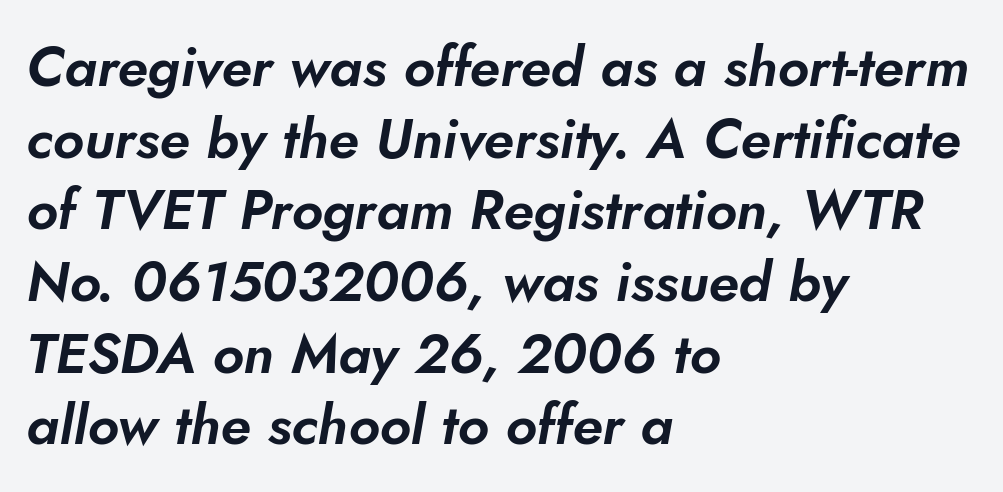
The image shows 56 px sans-serif type; set left-aligned, normal line spacing (1.28x), normal letter spacing, not underlined; low stroke contrast and a small x-height.
